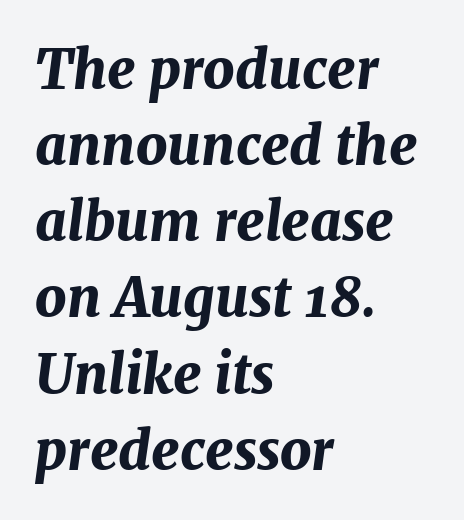
Students, observe: this is what conventionally led text looks like. Is the type bold? Yes — the strokes are clearly thick and heavy. All the whitespace from short lines collects on the right. This sample uses an oblique cut, with every glyph tilted off the vertical. This rendering leaves character spacing at its baseline value. The passage shown is typed in a proportional face where columns would drift.
